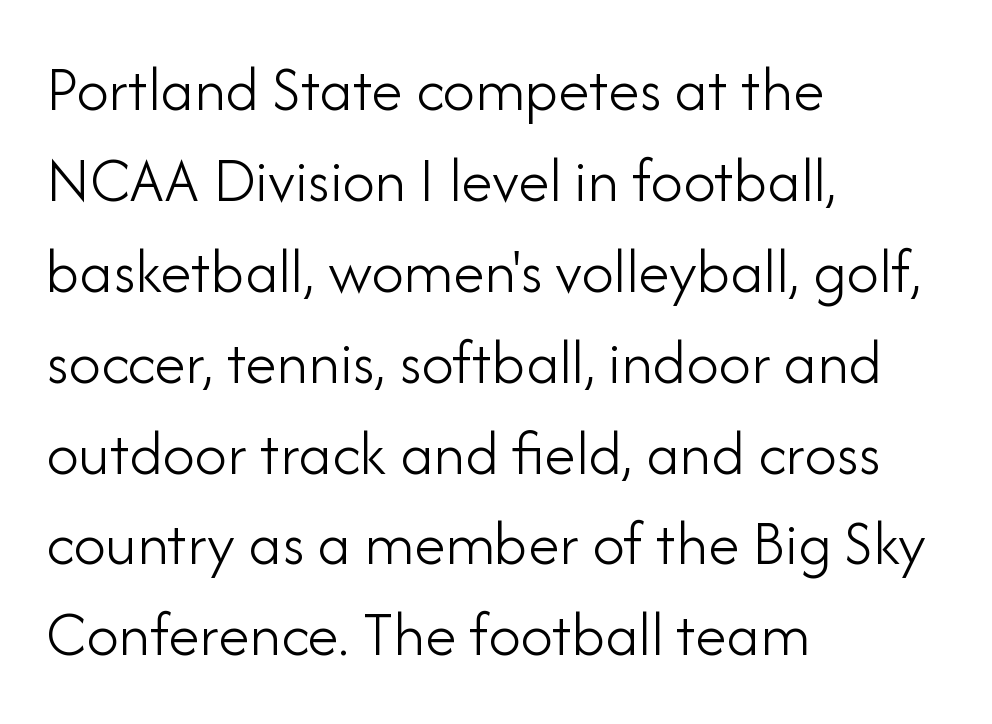
You can tell it's not italic because the verticals are truly vertical. Every row of glyphs begins at an identical x-position on the left. The designer left line spacing at the default. The face used here is a sans, in the tradition of grotesques and geometrics. This sample has the flowing, uneven cadence of proportional lettering.
